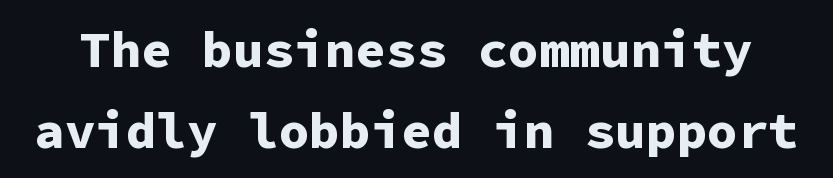
The rendering keeps characters at their native spacing. The rendering shows plain stroke endings on the letterforms — a sans-serif design. Posture: upright roman. Line spacing here is normal.
